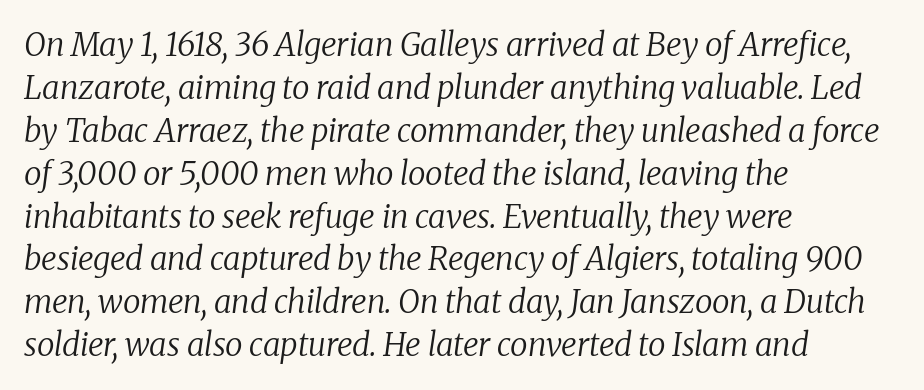
{"serif": "yes", "italic": "yes", "lean": "right", "slant_degrees": 8, "bold": "no", "weight": "regular", "width": "normal", "stroke_contrast": "low", "x_height": "medium", "monospaced": "no", "underline": "no", "align": "left", "line_spacing": "normal", "line_spacing_ratio": 1.34, "letter_spacing": "normal", "letter_spacing_em": 0.0, "glyph_px": 32}
